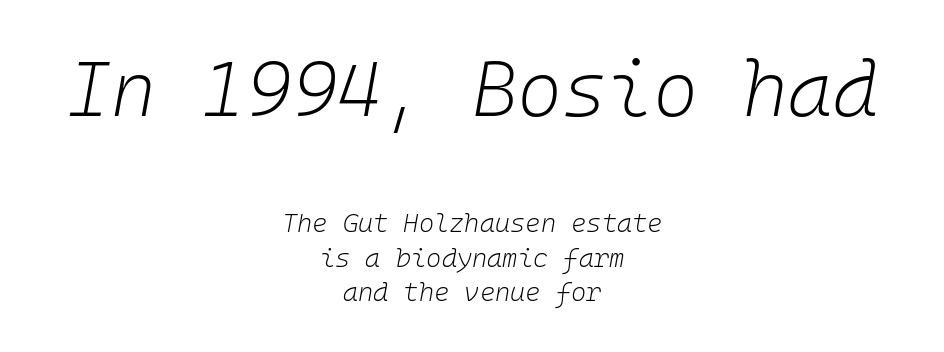
{"italic": "yes", "lean": "right", "slant_degrees": 10, "bold": "no", "weight": "light", "width": "normal", "stroke_contrast": "low", "x_height": "medium", "monospaced": "yes", "underline": "no", "align": "center", "line_spacing": "normal", "line_spacing_ratio": 1.32, "letter_spacing": "normal", "letter_spacing_em": 0.0, "larger_block": "first", "size_ratio": 2.96, "glyph_px": 77}
